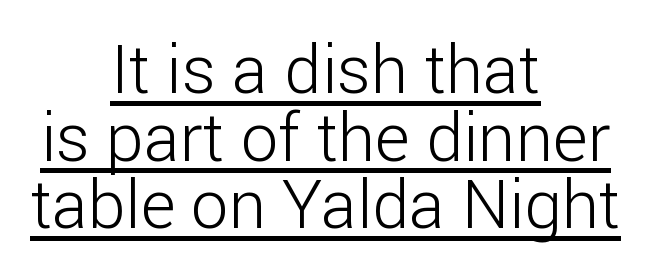
Teacher's note: observe the equal gaps on both sides — that is centered alignment. Here the designer chose a conventional face with non-uniform glyph widths. Bold? No — there's no thickening of the strokes. The type family on display is of the sans-serif kind.
